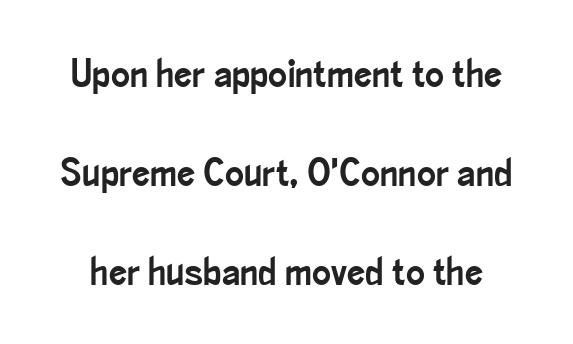
Q: Is the text italic (slanted)? A: No, it is upright.
Q: Is the typeface a serif or a sans-serif typeface? A: Sans-serif.
Q: Is the text underlined? A: No.
Q: Is the spacing between letters normal or unusually wide? A: Normal.
Q: Is the spacing between lines tight, normal or loose? A: Loose.
Q: Width (condensed, normal, or wide)? A: Condensed.
Q: Stroke contrast? A: Low.
Q: x-height? A: Small.
Q: Monospaced? A: No.
